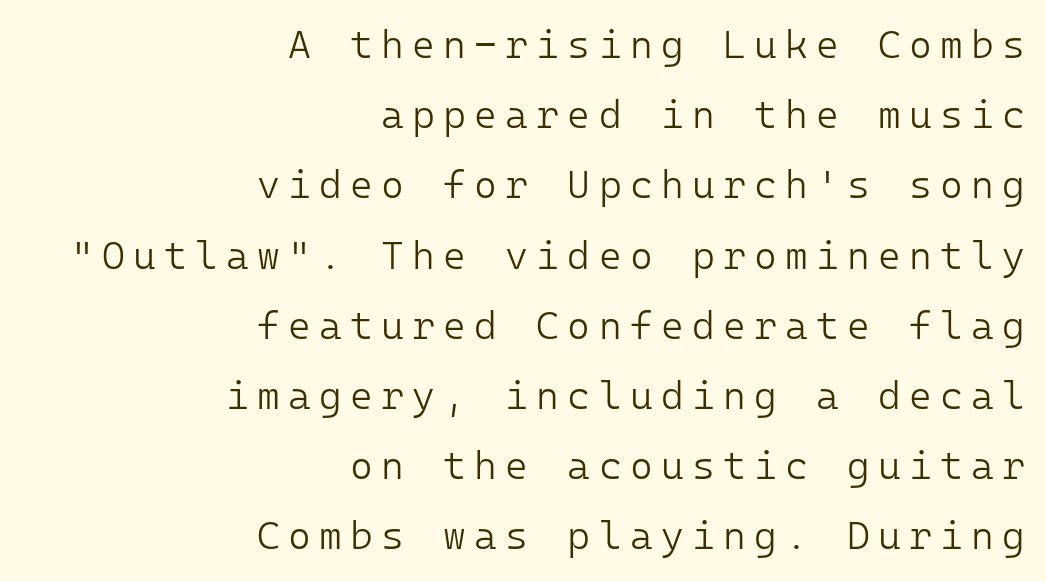
Q: Is the text bold? A: No.
Q: Is the text italic (slanted)? A: No, it is upright.
Q: Is the typeface a serif or a sans-serif typeface? A: Sans-serif.
Q: Is the text underlined? A: No.
Q: How is the paragraph aligned? A: Right-aligned.
Q: Is the spacing between letters normal or unusually wide? A: Unusually wide.
Q: Width (condensed, normal, or wide)? A: Normal.
Q: Stroke contrast? A: Low.
Q: x-height? A: Medium.
